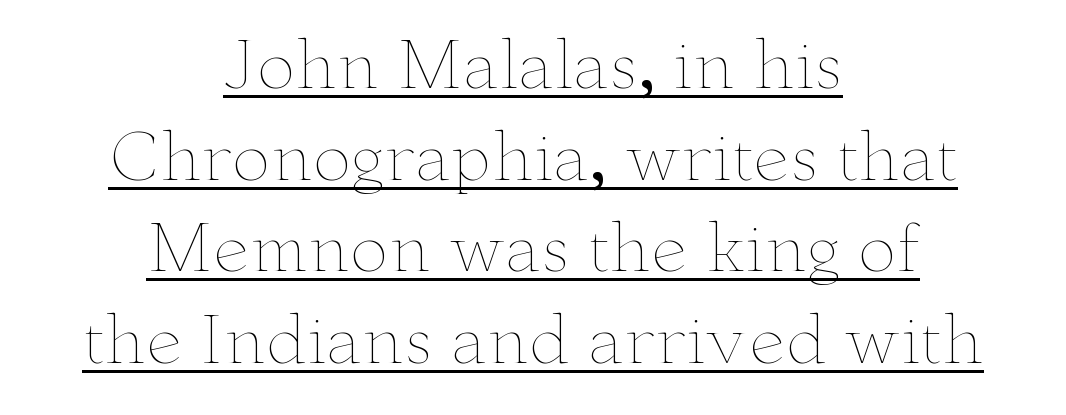
Q: Is the text bold? A: No.
Q: Is the text italic (slanted)? A: No, it is upright.
Q: Is the text underlined? A: Yes.
Q: How is the paragraph aligned? A: Centered.
Q: Is the spacing between letters normal or unusually wide? A: Normal.
Q: Is the spacing between lines tight, normal or loose? A: Normal.
Q: Width (condensed, normal, or wide)? A: Wide.
Q: Stroke contrast? A: Low.
Q: x-height? A: Small.
Q: Monospaced? A: No.
